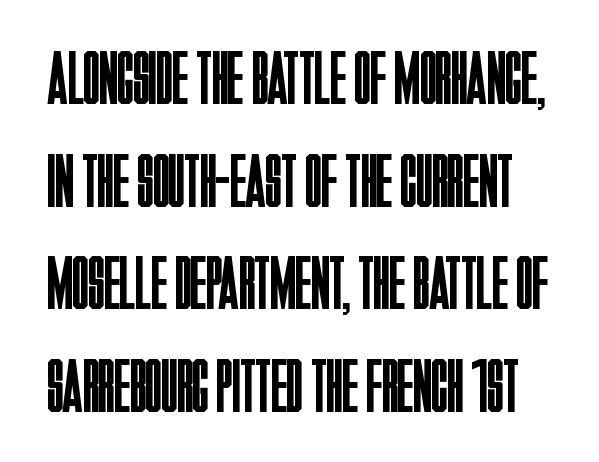
Characters follow at the spacing the type designer built in. Regarding serifs, this sample does without them. The space beneath each line is pristine and unruled. Weight: in the light-to-regular range. The rendering uses a moderate line-height, typical for paragraphs.
